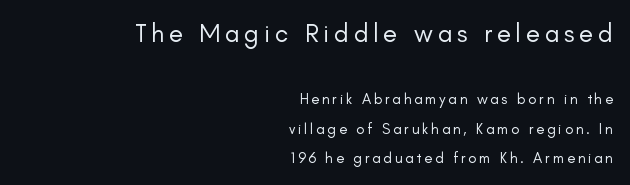
Horizontally, the lines are justified to the trailing edge only. Letters have the restrained weight of plain body copy at most. Style check: upright. The upper block of text is set noticeably larger than the block beneath it. Underline: absent.
